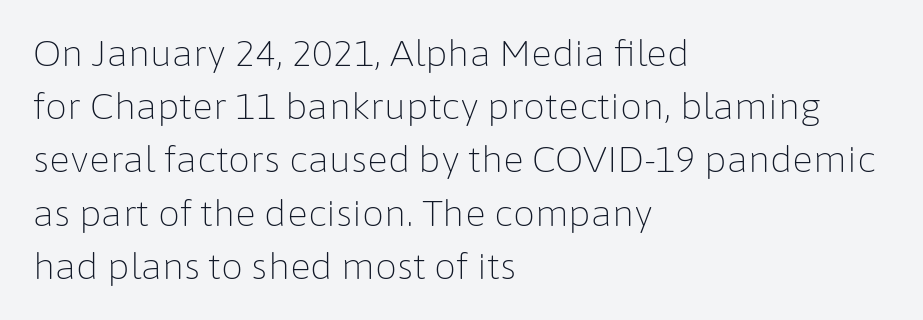
{"serif": "no", "italic": "no", "bold": "no", "weight": "light", "width": "normal", "stroke_contrast": "low", "x_height": "medium", "monospaced": "no", "underline": "no", "align": "left", "line_spacing": "normal", "line_spacing_ratio": 1.52, "letter_spacing": "normal", "letter_spacing_em": 0.0, "glyph_px": 35}
